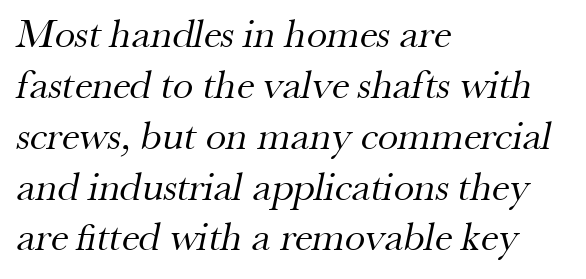
Q: Is the text bold? A: No.
Q: Is the typeface a serif or a sans-serif typeface? A: Serif.
Q: Is the text underlined? A: No.
Q: How is the paragraph aligned? A: Left-aligned.
Q: Is the spacing between letters normal or unusually wide? A: Normal.
Q: Width (condensed, normal, or wide)? A: Normal.
Q: Stroke contrast? A: Medium.
Q: x-height? A: Small.
Q: Monospaced? A: No.
